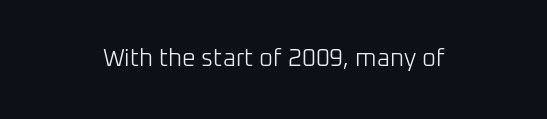
{"italic": "no", "bold": "no", "underline": "no", "letter_spacing": "normal", "letter_spacing_em": 0.0, "glyph_px": 24}
